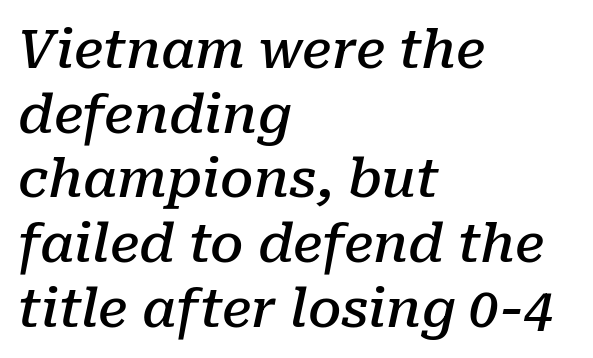
{"serif": "yes", "italic": "yes", "lean": "right", "slant_degrees": 10, "bold": "semi", "weight": "semibold", "width": "normal", "stroke_contrast": "low", "x_height": "medium", "monospaced": "no", "underline": "no", "align": "left", "line_spacing_ratio": 1.22, "letter_spacing": "normal", "letter_spacing_em": 0.0, "glyph_px": 53}
